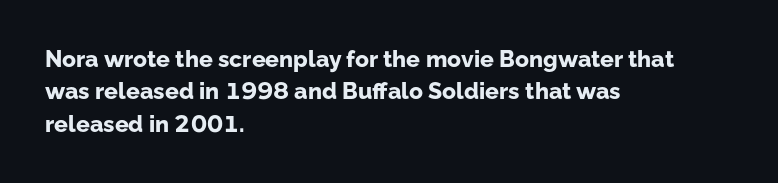
The image shows 23 px bold type, upright; set left-aligned, normal line spacing (1.41x), normal letter spacing, not underlined.
